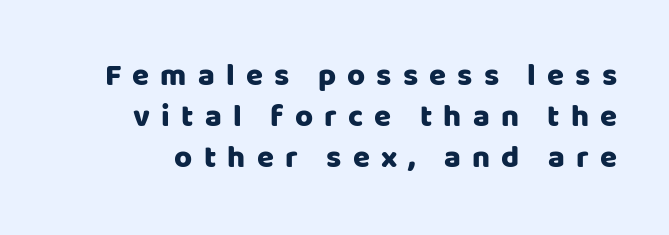
Q: Is the text italic (slanted)? A: No, it is upright.
Q: Is the typeface a serif or a sans-serif typeface? A: Sans-serif.
Q: Is the text underlined? A: No.
Q: Is the spacing between letters normal or unusually wide? A: Unusually wide.
Q: Is the spacing between lines tight, normal or loose? A: Normal.
Q: Width (condensed, normal, or wide)? A: Normal.
Q: Stroke contrast? A: Low.
Q: x-height? A: Large.
Q: Monospaced? A: No.
